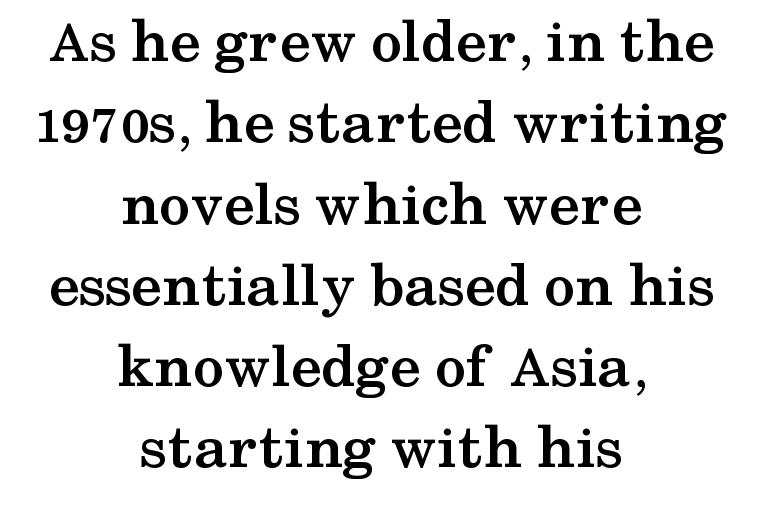
The image shows 63 px semibold, wide serif type, upright; set centered, normal line spacing (1.29x), normal letter spacing, not underlined; medium stroke contrast and a medium x-height.
